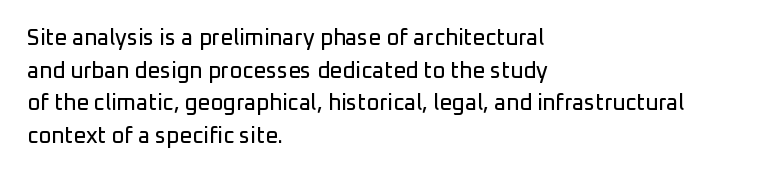
{"italic": "no", "underline": "no", "align": "left", "line_spacing": "normal", "line_spacing_ratio": 1.48, "letter_spacing": "normal", "letter_spacing_em": 0.0, "glyph_px": 22}
